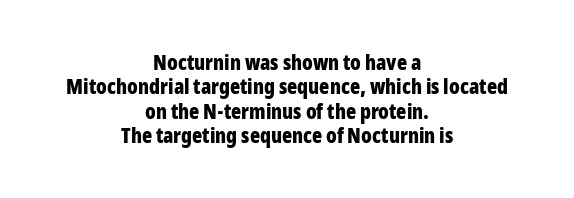
The image shows 21 px bold type, upright; set centered, line spacing 1.16x, normal letter spacing, not underlined.
